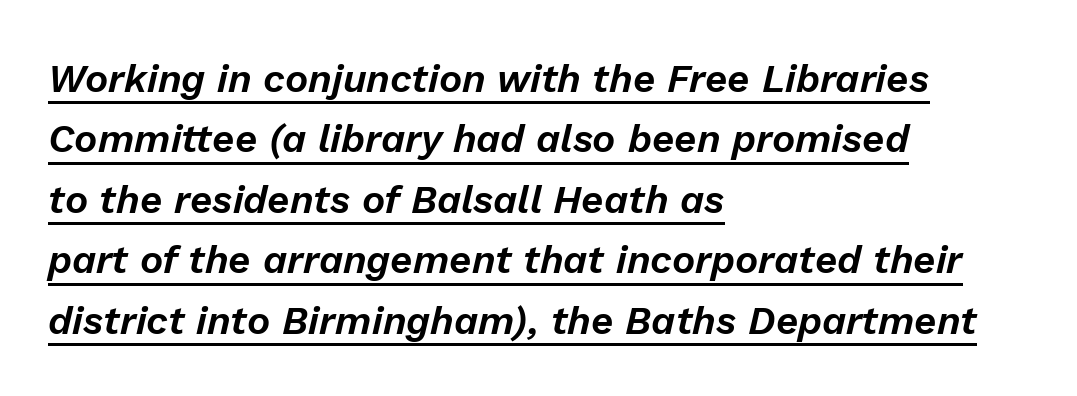
{"italic": "yes", "lean": "right", "slant_degrees": 13, "width": "normal", "stroke_contrast": "low", "x_height": "medium", "monospaced": "no", "underline": "yes", "align": "left", "line_spacing": "normal", "line_spacing_ratio": 1.55, "letter_spacing": "normal", "letter_spacing_em": 0.0, "glyph_px": 39}
